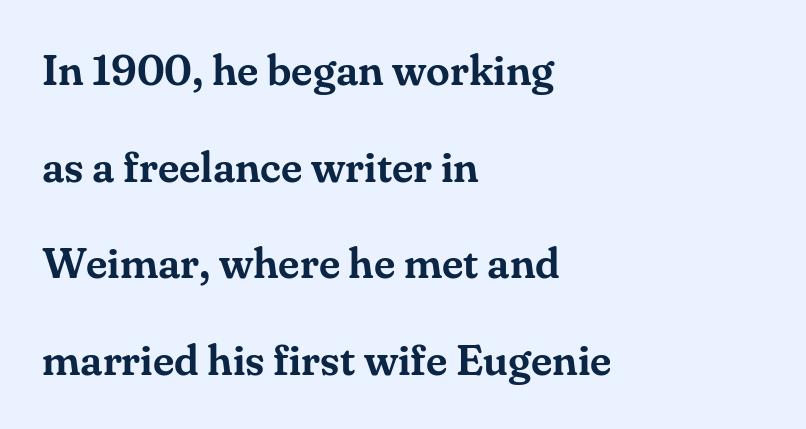
{"serif": "yes", "italic": "no", "width": "normal", "stroke_contrast": "medium", "x_height": "small", "monospaced": "no", "underline": "no", "align": "left", "line_spacing": "loose", "line_spacing_ratio": 2.25, "letter_spacing": "normal", "letter_spacing_em": 0.0, "glyph_px": 43}
